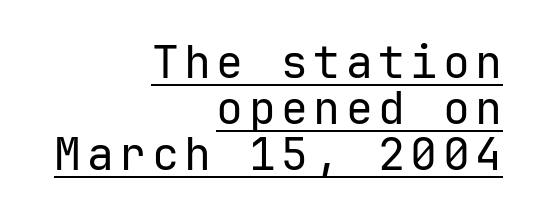
{"serif": "no", "italic": "no", "bold": "no", "weight": "regular", "width": "normal", "stroke_contrast": "low", "x_height": "medium", "underline": "yes", "align": "right", "line_spacing": "tight", "line_spacing_ratio": 1.02, "glyph_px": 45}
